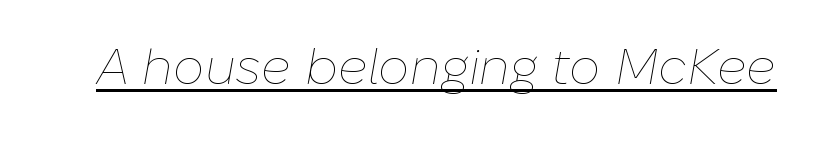
Q: Is the text bold? A: No.
Q: Is the text italic (slanted)? A: Yes, it leans right by about 10 degrees.
Q: Is the text underlined? A: Yes.
Q: Is the spacing between letters normal or unusually wide? A: Normal.
Q: Width (condensed, normal, or wide)? A: Normal.
Q: Stroke contrast? A: Low.
Q: x-height? A: Medium.
Q: Monospaced? A: No.
